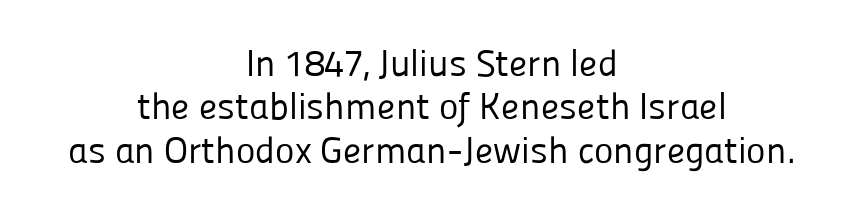
Q: Is the text bold? A: No.
Q: Is the text italic (slanted)? A: No, it is upright.
Q: Is the typeface a serif or a sans-serif typeface? A: Sans-serif.
Q: Is the text underlined? A: No.
Q: How is the paragraph aligned? A: Centered.
Q: Is the spacing between letters normal or unusually wide? A: Normal.
Q: Width (condensed, normal, or wide)? A: Normal.
Q: Stroke contrast? A: Low.
Q: x-height? A: Medium.
Q: Monospaced? A: No.
